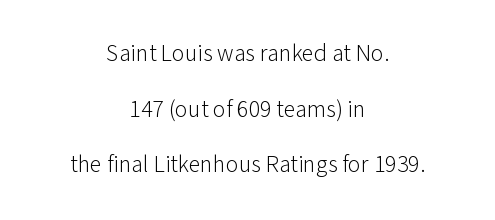
{"italic": "no", "bold": "no", "underline": "no", "align": "center", "line_spacing": "loose", "line_spacing_ratio": 2.32, "letter_spacing": "normal", "letter_spacing_em": 0.0, "glyph_px": 24}
